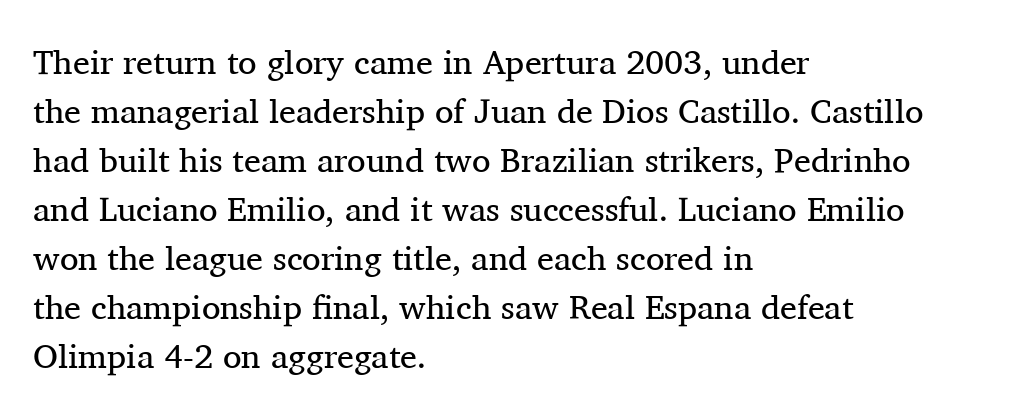
The image shows 34 px regular-weight serif type, upright; set left-aligned, normal line spacing (1.44x), normal letter spacing, not underlined; medium stroke contrast and a medium x-height.
